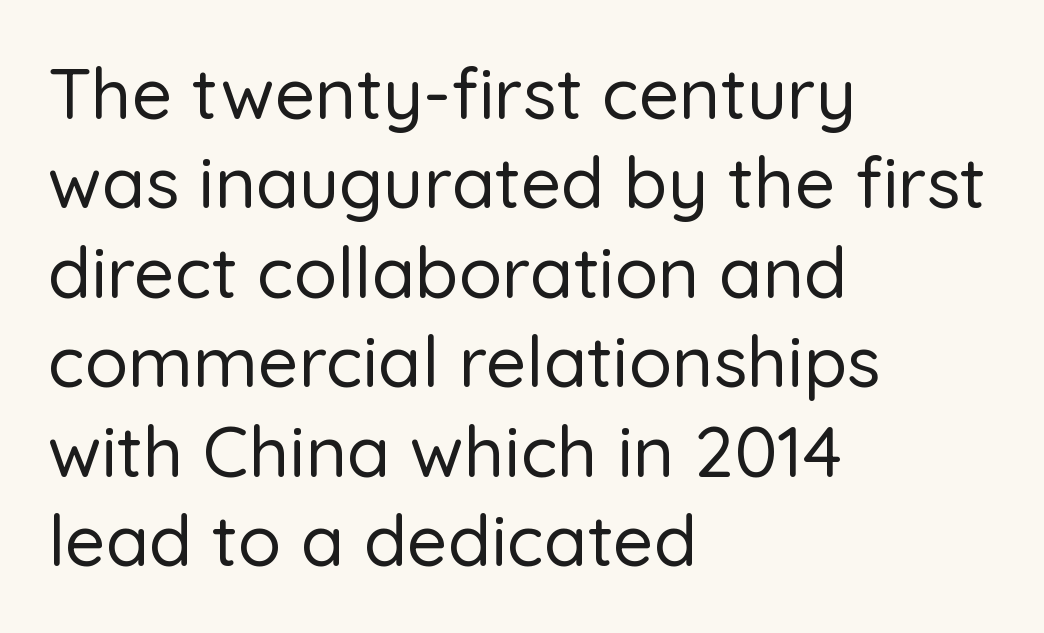
The image shows 71 px sans-serif type, upright; set left-aligned, normal line spacing (1.26x), normal letter spacing, not underlined; low stroke contrast and a medium x-height.
